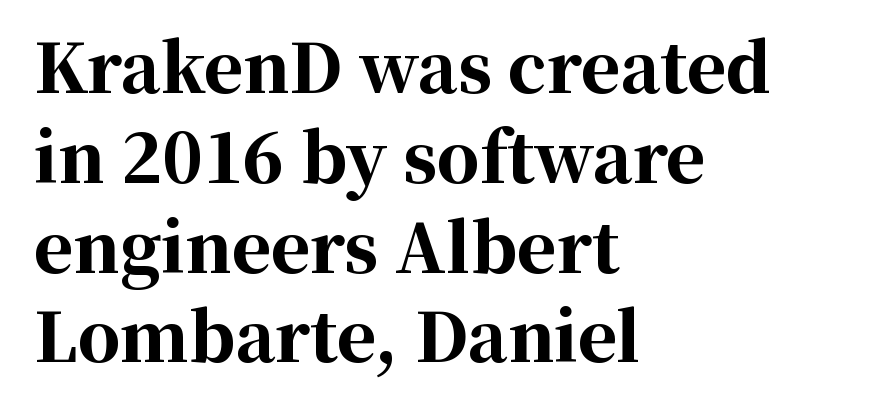
{"serif": "yes", "italic": "no", "bold": "yes", "weight": "bold", "width": "normal", "stroke_contrast": "high", "x_height": "medium", "monospaced": "no", "underline": "no", "align": "left", "line_spacing": "normal", "line_spacing_ratio": 1.34, "letter_spacing": "normal", "letter_spacing_em": 0.0, "glyph_px": 67}
